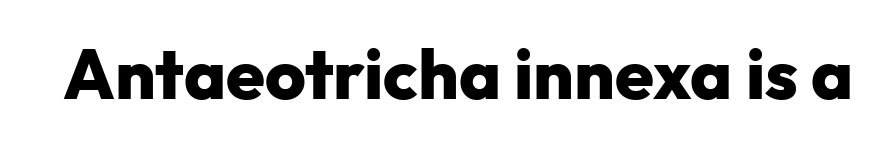
Is this a fixed-width face? No — the glyphs have proportional, varying widths. Letterform terminals end flat and unadorned throughout the passage. The tracking reads as untouched default to a designer's eye. Clear beneath every line of the passage.
